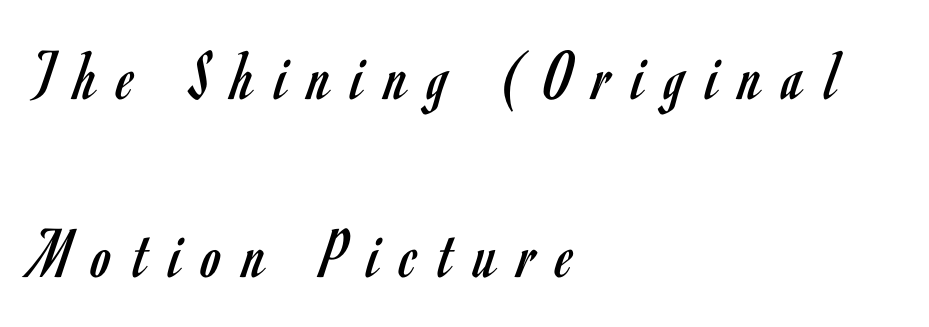
Q: Is the text bold? A: No.
Q: Is the text italic (slanted)? A: Yes.
Q: Is the typeface a serif or a sans-serif typeface? A: Sans-serif.
Q: Is the text underlined? A: No.
Q: How is the paragraph aligned? A: Left-aligned.
Q: Is the spacing between letters normal or unusually wide? A: Unusually wide.
Q: Is the spacing between lines tight, normal or loose? A: Loose.
Q: Width (condensed, normal, or wide)? A: Condensed.
Q: Stroke contrast? A: Low.
Q: x-height? A: Small.
Q: Monospaced? A: No.
